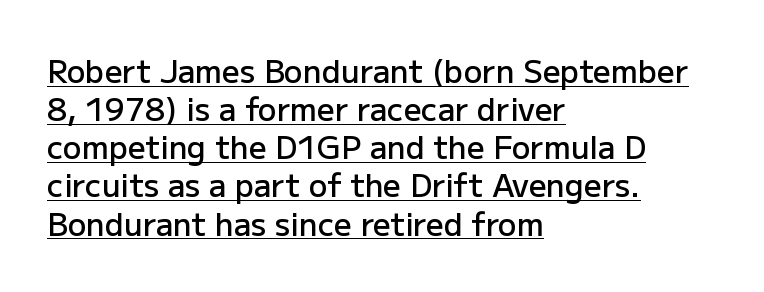
{"serif": "no", "italic": "no", "bold": "semi", "weight": "semibold", "width": "normal", "stroke_contrast": "low", "x_height": "medium", "monospaced": "no", "underline": "yes", "align": "left", "line_spacing_ratio": 1.23, "letter_spacing": "normal", "letter_spacing_em": 0.0, "glyph_px": 31}
